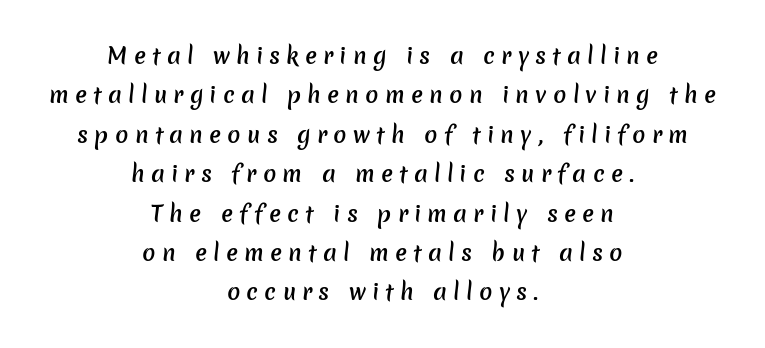
The image shows 22 px text type; set centered, line spacing 1.79x, unusually wide letter spacing (+0.28 em), not underlined.
